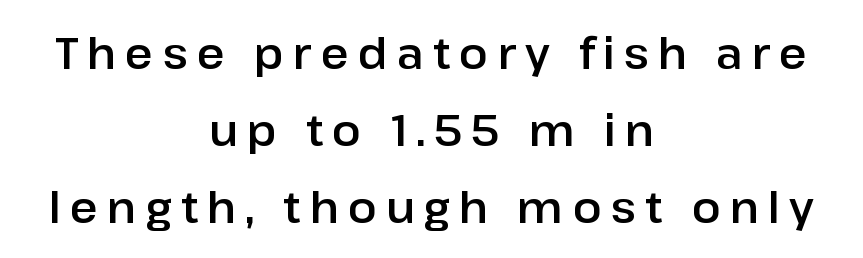
A centered setting, common on invitations and titles, is used for this passage. Decoration check: the copy has no underline. Classification — sans serif. The face used here is proportionally spaced, like ordinary book or web type. The axis of the letterforms is exactly vertical. These lines have a slow, spaced-out rhythm from letter to letter.
